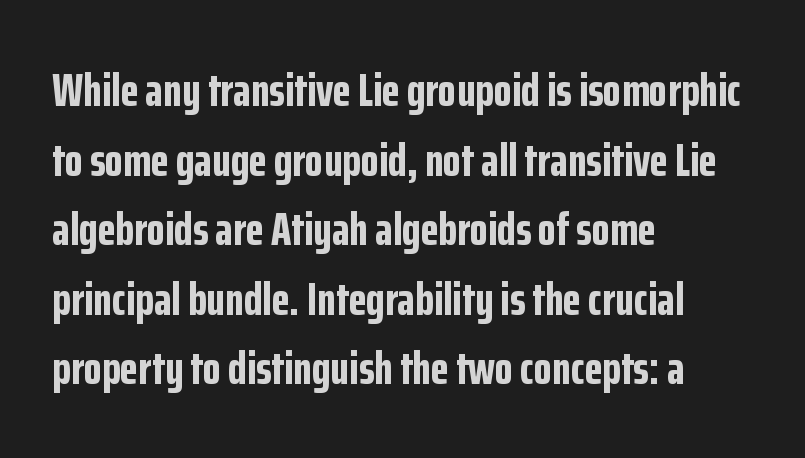
The image shows 47 px bold, condensed sans-serif type, upright; set left-aligned, normal line spacing (1.48x), normal letter spacing, not underlined; low stroke contrast and a medium x-height.
